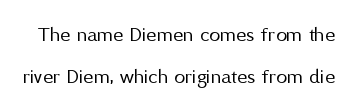
The image shows 22 px text type, upright; set line spacing 1.89x, normal letter spacing, not underlined.
